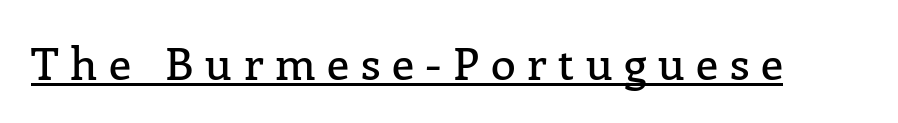
{"serif": "yes", "italic": "no", "width": "normal", "stroke_contrast": "low", "x_height": "medium", "monospaced": "no", "underline": "yes", "letter_spacing": "wide", "letter_spacing_em": 0.26, "glyph_px": 45}
